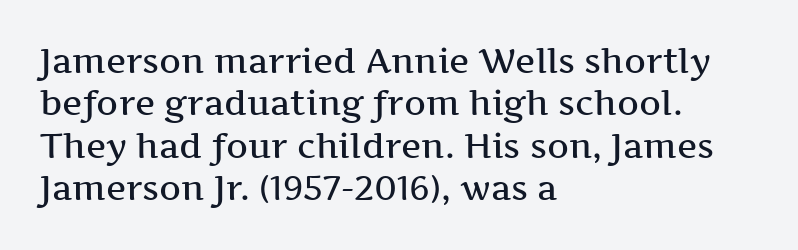
{"serif": "yes", "italic": "no", "bold": "semi", "weight": "semibold", "width": "wide", "stroke_contrast": "medium", "x_height": "medium", "monospaced": "no", "underline": "no", "align": "left", "line_spacing": "normal", "line_spacing_ratio": 1.25, "letter_spacing": "normal", "letter_spacing_em": 0.0, "glyph_px": 34}
